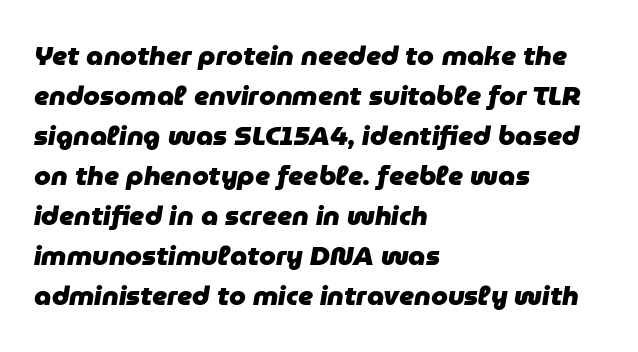
The image shows 27 px bold type, italic (leaning right); set left-aligned, normal line spacing (1.48x), normal letter spacing, not underlined.
